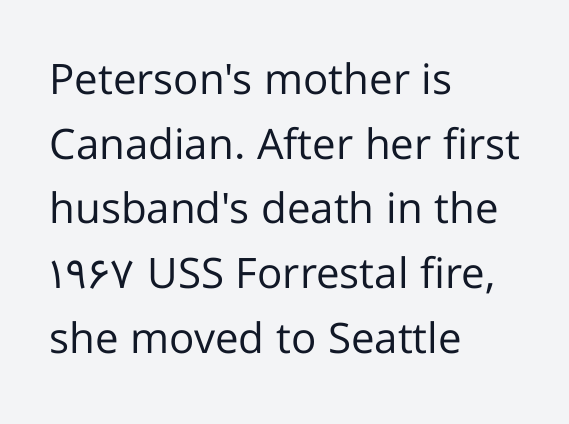
Q: Is the text bold? A: No.
Q: Is the text italic (slanted)? A: No, it is upright.
Q: Is the typeface a serif or a sans-serif typeface? A: Sans-serif.
Q: Is the text underlined? A: No.
Q: How is the paragraph aligned? A: Left-aligned.
Q: Is the spacing between letters normal or unusually wide? A: Normal.
Q: Is the spacing between lines tight, normal or loose? A: Normal.
Q: Width (condensed, normal, or wide)? A: Normal.
Q: Stroke contrast? A: Low.
Q: x-height? A: Medium.
Q: Monospaced? A: No.
